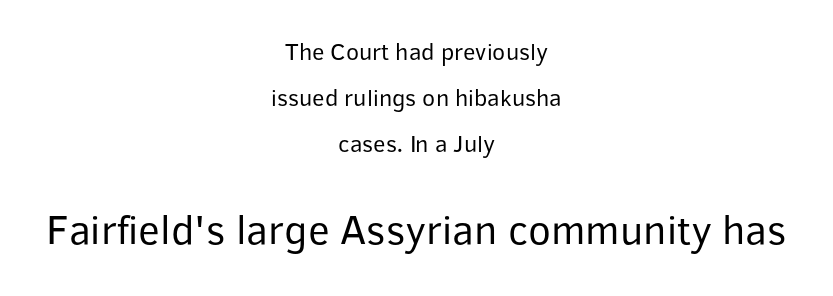
Nobody touched the tracking dial on this one. Beneath every word, the page is bare. Neither beginnings nor endings align; midpoints do. Ordinary non-slanted type is in use. Looks like regular typesetting: each glyph gets only the width it needs.
